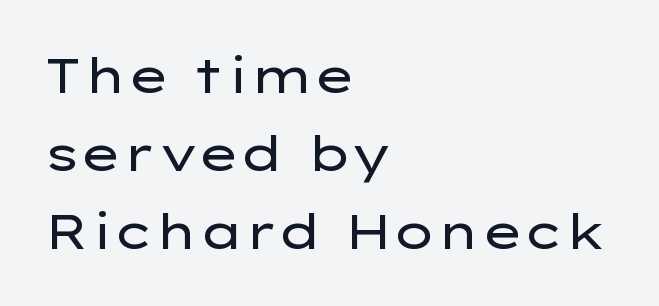
{"serif": "no", "italic": "no", "bold": "no", "weight": "regular", "width": "wide", "stroke_contrast": "low", "x_height": "medium", "monospaced": "no", "underline": "no", "align": "left", "line_spacing": "normal", "line_spacing_ratio": 1.59, "letter_spacing": "normal", "letter_spacing_em": 0.0, "glyph_px": 49}
